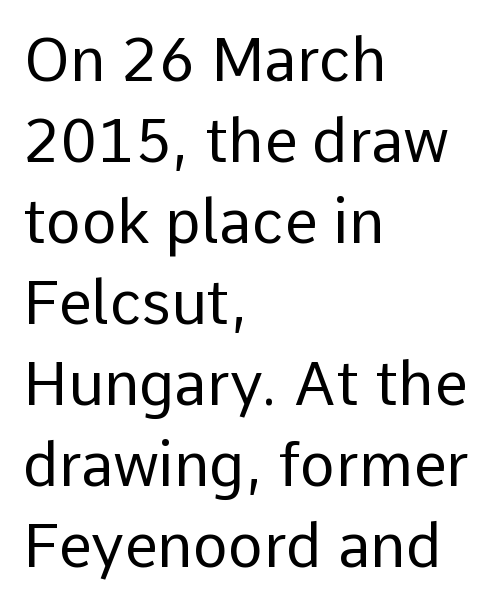
The image shows 60 px regular-weight sans-serif type, upright; set left-aligned, normal line spacing (1.35x), normal letter spacing, not underlined; low stroke contrast and a medium x-height.
